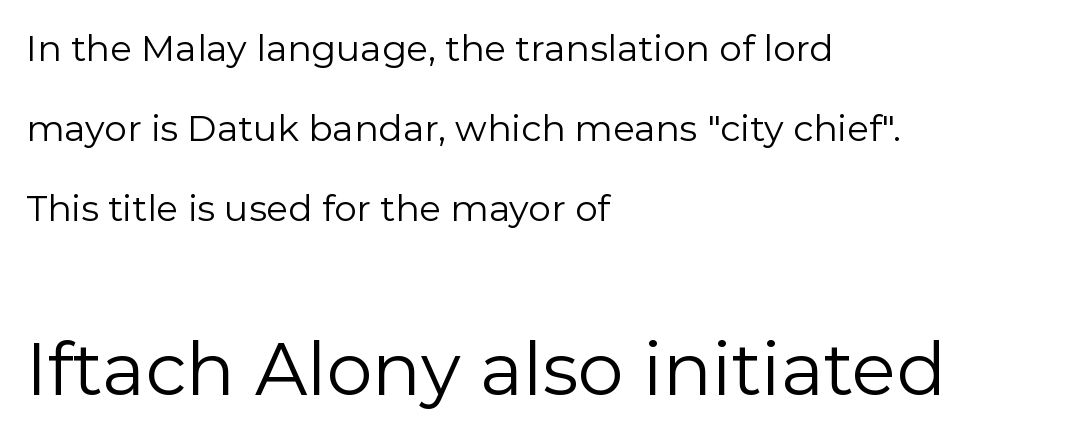
To sum up the face: it is a sans, with no serifs. Whoever set this chose breathing room over compactness in the vertical rhythm. The passage shown is typed in a proportional face where columns would drift. Whoever set this made the second block the dominant, larger element. Spacing between characters is what you'd get straight out of the box.
